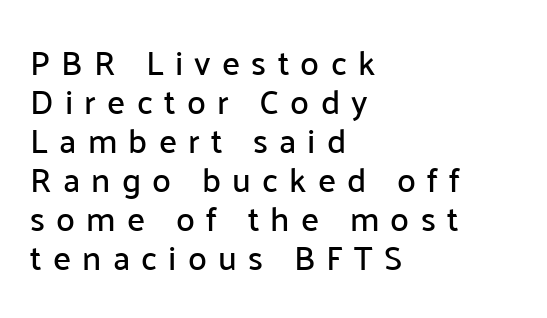
The rendering uses a small line-height, squeezing the rows. Unlike italic type, these characters show no tilt at all. You could not count columns in this text — the font is proportionally spaced. Characters follow at a spacing far wider than the type designer built in. Line beginnings align vertically; line endings do not.
